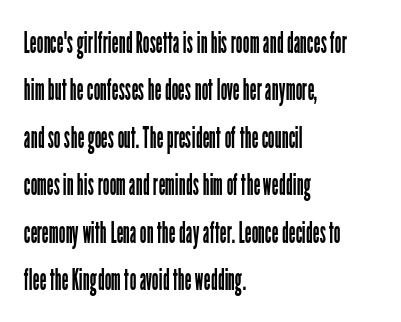
The weight would be labelled regular, book, light, or lighter still. The letters advance in unequal steps, a hallmark of proportional type. Notice how the passage keeps a crisp vertical edge on the left only. Normally led — the rows are evenly, conventionally spaced.
